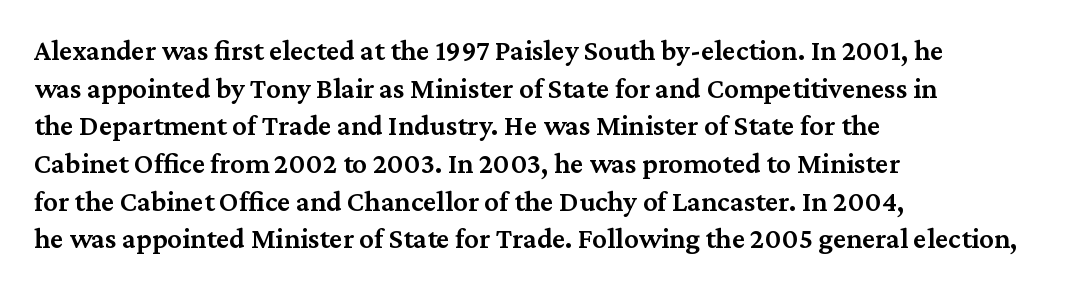
Compared with an ordinary text face, these strokes are moderately heavier — a semibold. Tracking here is standard; glyphs follow each other at the usual distance. Regarding leading, the lines here are spaced in the standard way. Notice how the passage keeps a crisp vertical edge on the left only. Lines of text with bare space underneath. Character widths vary here, with narrow letters taking less room than wide ones.
